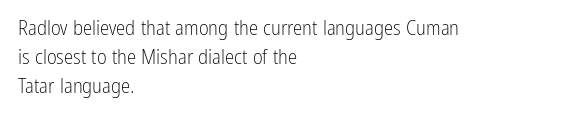
Each new line begins a customary step beneath the previous one. Stems here are at most as thick as an everyday book face. Words appear dense and cohesive because spacing is normal. Descenders hang freely into open space. The axis of the letterforms is exactly vertical.
